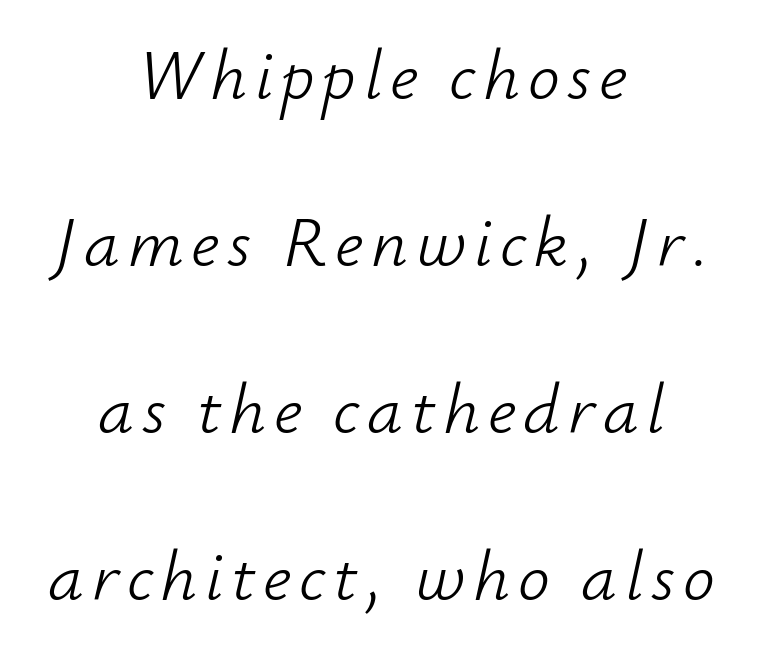
Q: Is the text bold? A: No.
Q: Is the text italic (slanted)? A: Yes, it leans right by about 12 degrees.
Q: Is the text underlined? A: No.
Q: How is the paragraph aligned? A: Centered.
Q: Is the spacing between lines tight, normal or loose? A: Loose.
Q: Width (condensed, normal, or wide)? A: Normal.
Q: Stroke contrast? A: Low.
Q: x-height? A: Small.
Q: Monospaced? A: No.
